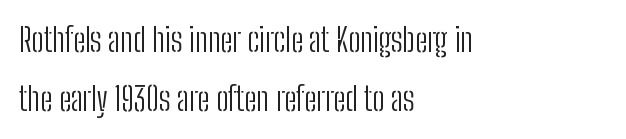
{"serif": "no", "italic": "no", "bold": "no", "weight": "light", "width": "condensed", "stroke_contrast": "low", "x_height": "medium", "monospaced": "no", "underline": "no", "align": "left", "line_spacing_ratio": 1.8, "letter_spacing": "normal", "letter_spacing_em": 0.0, "glyph_px": 33}
